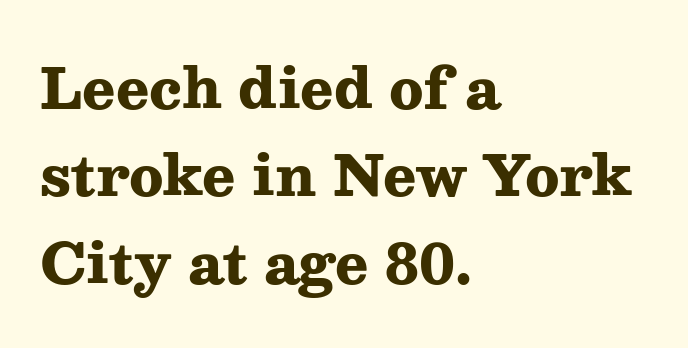
Q: Is the text bold? A: Yes.
Q: Is the text italic (slanted)? A: No, it is upright.
Q: Is the typeface a serif or a sans-serif typeface? A: Serif.
Q: Is the text underlined? A: No.
Q: How is the paragraph aligned? A: Left-aligned.
Q: Is the spacing between letters normal or unusually wide? A: Normal.
Q: Is the spacing between lines tight, normal or loose? A: Normal.
Q: Width (condensed, normal, or wide)? A: Wide.
Q: Stroke contrast? A: Medium.
Q: x-height? A: Medium.
Q: Monospaced? A: No.
